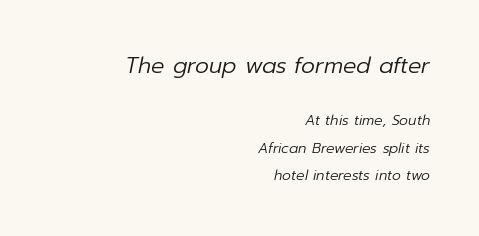
Q: Is the text bold? A: No.
Q: Is the text italic (slanted)? A: Yes, it leans right by about 12 degrees.
Q: Is the text underlined? A: No.
Q: How is the paragraph aligned? A: Right-aligned.
Q: Is the spacing between letters normal or unusually wide? A: Normal.
Q: Is the spacing between lines tight, normal or loose? A: Loose.
Q: Which block of text is set in a larger size, the first (top) or the second (bottom)? A: The first (top) one.
